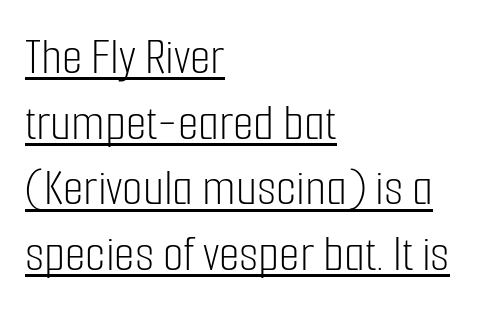
{"serif": "no", "italic": "no", "bold": "no", "weight": "light", "width": "condensed", "stroke_contrast": "low", "x_height": "medium", "monospaced": "no", "underline": "yes", "align": "left", "line_spacing_ratio": 1.24, "letter_spacing": "normal", "letter_spacing_em": 0.0, "glyph_px": 53}
